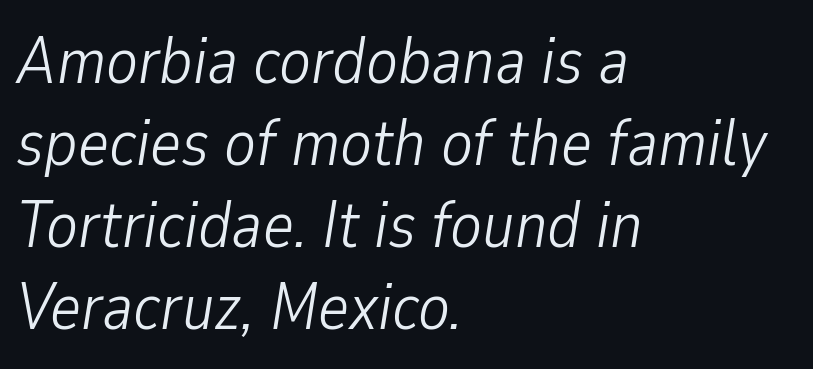
The glyphs are unaccompanied by any horizontal stroke below them. Caption: face not bold, strokes unweighted. The lettering tilts uniformly, giving the passage an italic look. Every row of glyphs begins at an identical x-position on the left.
